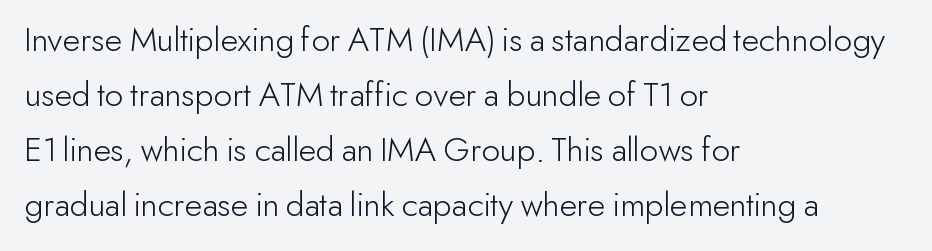
The image shows 36 px light sans-serif type, upright; set left-aligned, normal line spacing (1.53x), normal letter spacing, not underlined; low stroke contrast and a small x-height.
